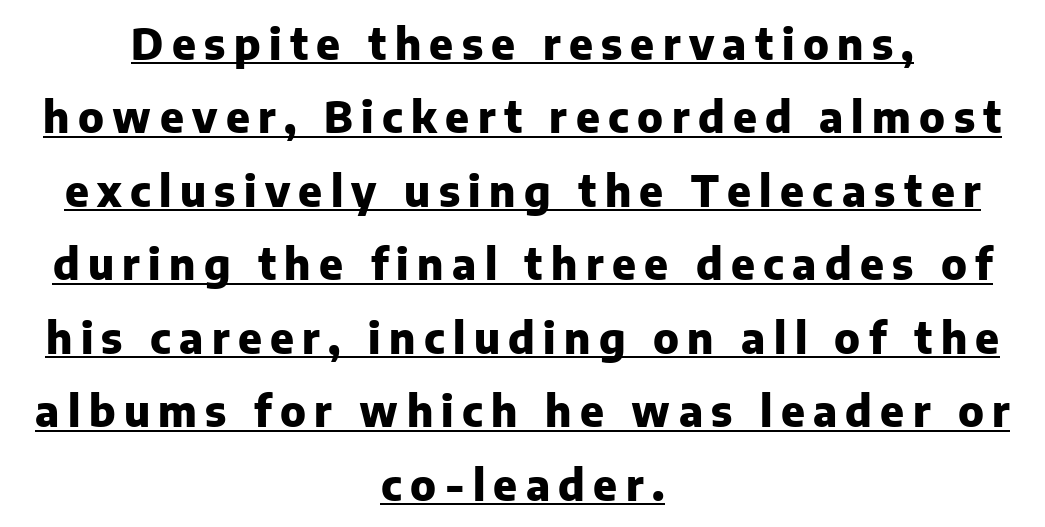
{"serif": "no", "italic": "no", "bold": "yes", "weight": "heavy", "width": "normal", "stroke_contrast": "low", "x_height": "medium", "monospaced": "no", "underline": "yes", "align": "center", "line_spacing_ratio": 1.75, "letter_spacing": "wide", "letter_spacing_em": 0.2, "glyph_px": 42}
